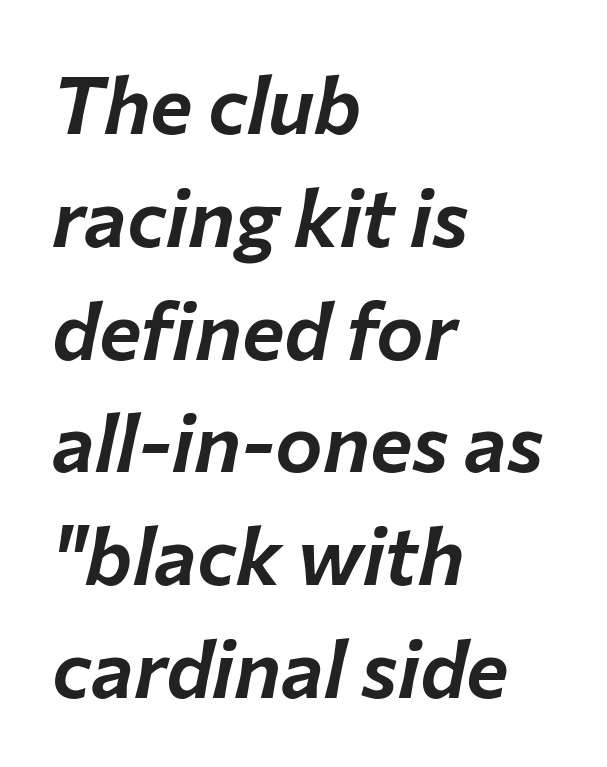
The image shows 80 px text type, italic (leaning right); set left-aligned, normal line spacing (1.41x), normal letter spacing, not underlined; low stroke contrast and a medium x-height.
